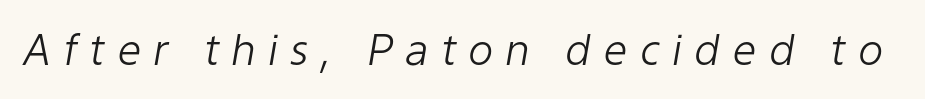
The string is rendered with underlining switched off. The gaps between neighbouring characters are conspicuously large. Think standard paragraph weight, or any step lighter than that. Proportional: the letters do not fall into vertical columns.
